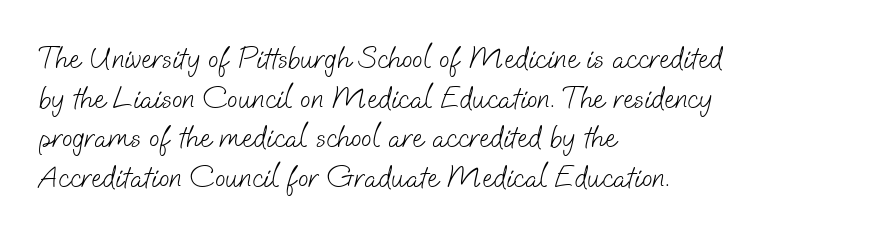
Q: Is the text bold? A: No.
Q: Is the typeface a serif or a sans-serif typeface? A: Sans-serif.
Q: Is the text underlined? A: No.
Q: How is the paragraph aligned? A: Left-aligned.
Q: Is the spacing between letters normal or unusually wide? A: Normal.
Q: Is the spacing between lines tight, normal or loose? A: Normal.
Q: Width (condensed, normal, or wide)? A: Normal.
Q: Stroke contrast? A: Low.
Q: x-height? A: Small.
Q: Monospaced? A: No.
